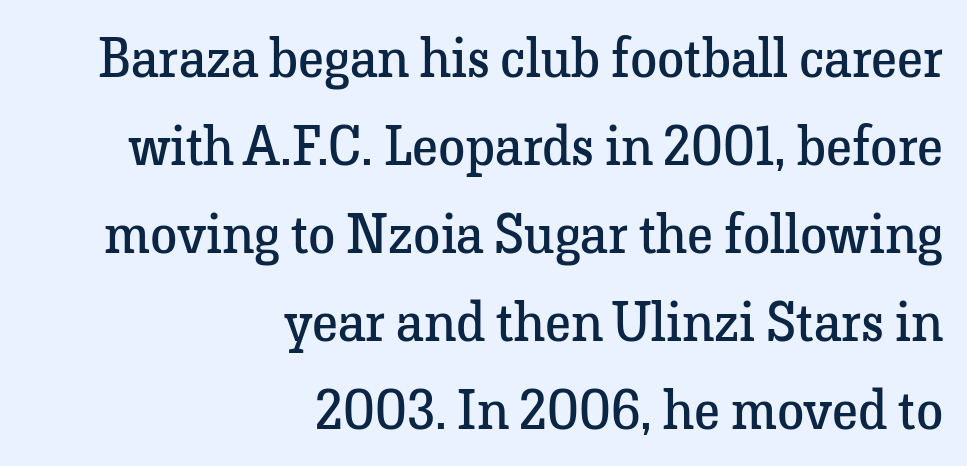
{"serif": "yes", "italic": "no", "bold": "no", "weight": "regular", "width": "normal", "stroke_contrast": "low", "x_height": "medium", "monospaced": "no", "underline": "no", "align": "right", "line_spacing": "normal", "line_spacing_ratio": 1.6, "letter_spacing": "normal", "letter_spacing_em": 0.0, "glyph_px": 55}
